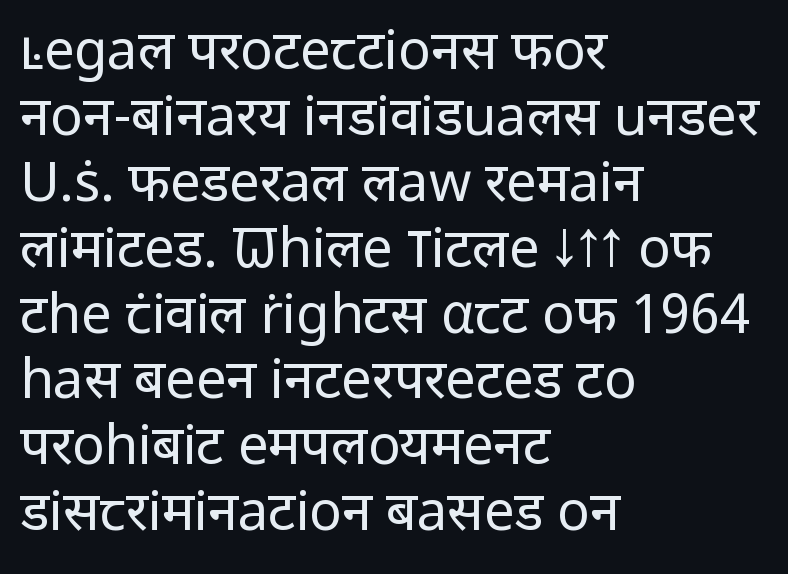
{"serif": "no", "italic": "no", "bold": "no", "weight": "regular", "width": "normal", "stroke_contrast": "low", "x_height": "medium", "monospaced": "no", "underline": "no", "align": "left", "line_spacing_ratio": 1.22, "letter_spacing": "normal", "letter_spacing_em": 0.0, "glyph_px": 54}
